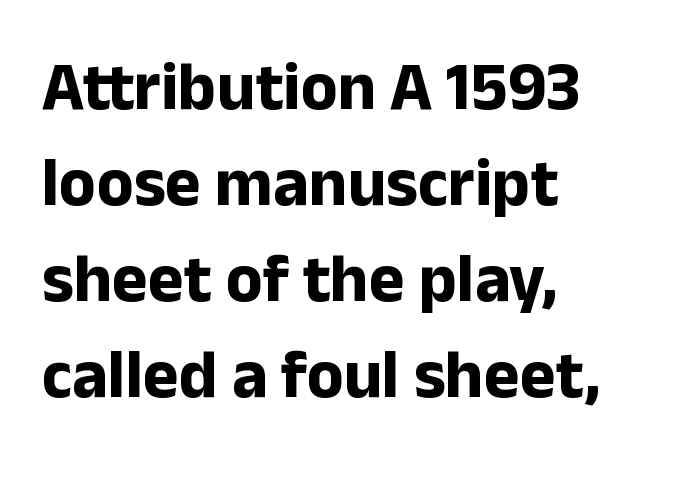
Q: Is the text bold? A: Yes.
Q: Is the text italic (slanted)? A: No, it is upright.
Q: Is the typeface a serif or a sans-serif typeface? A: Sans-serif.
Q: Is the text underlined? A: No.
Q: How is the paragraph aligned? A: Left-aligned.
Q: Is the spacing between letters normal or unusually wide? A: Normal.
Q: Is the spacing between lines tight, normal or loose? A: Normal.
Q: Width (condensed, normal, or wide)? A: Normal.
Q: Stroke contrast? A: Low.
Q: x-height? A: Medium.
Q: Monospaced? A: No.
